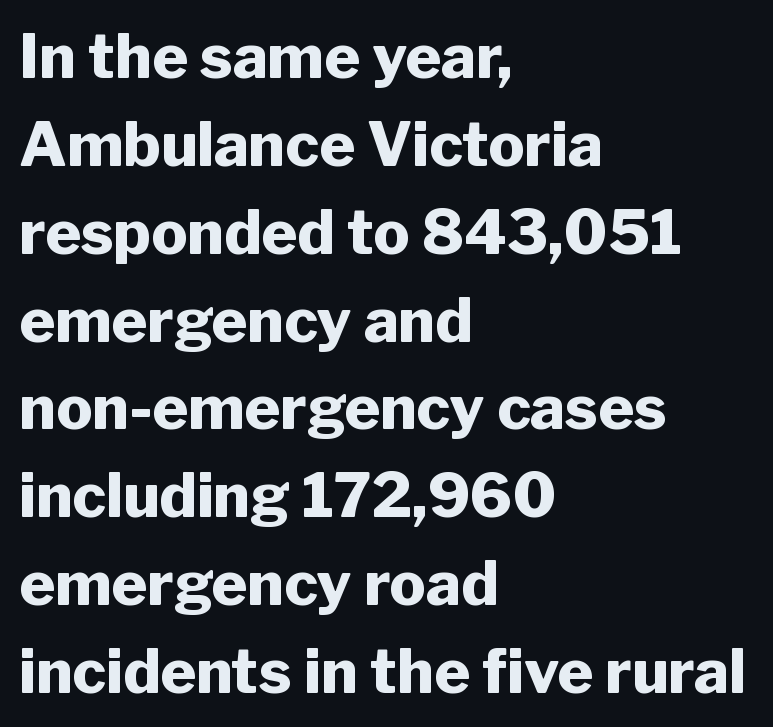
The image shows 61 px heavy sans-serif type, upright; set left-aligned, normal line spacing (1.44x), normal letter spacing, not underlined; low stroke contrast and a medium x-height.
